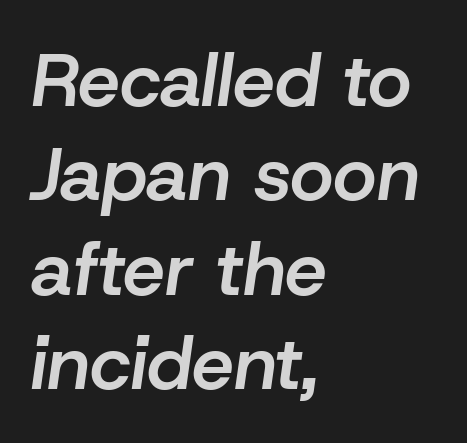
Q: Is the text bold? A: Semi-bold.
Q: Is the text italic (slanted)? A: Yes, it leans right by about 8 degrees.
Q: Is the text underlined? A: No.
Q: How is the paragraph aligned? A: Left-aligned.
Q: Is the spacing between letters normal or unusually wide? A: Normal.
Q: Is the spacing between lines tight, normal or loose? A: Normal.
Q: Width (condensed, normal, or wide)? A: Normal.
Q: Stroke contrast? A: Low.
Q: x-height? A: Medium.
Q: Monospaced? A: No.
